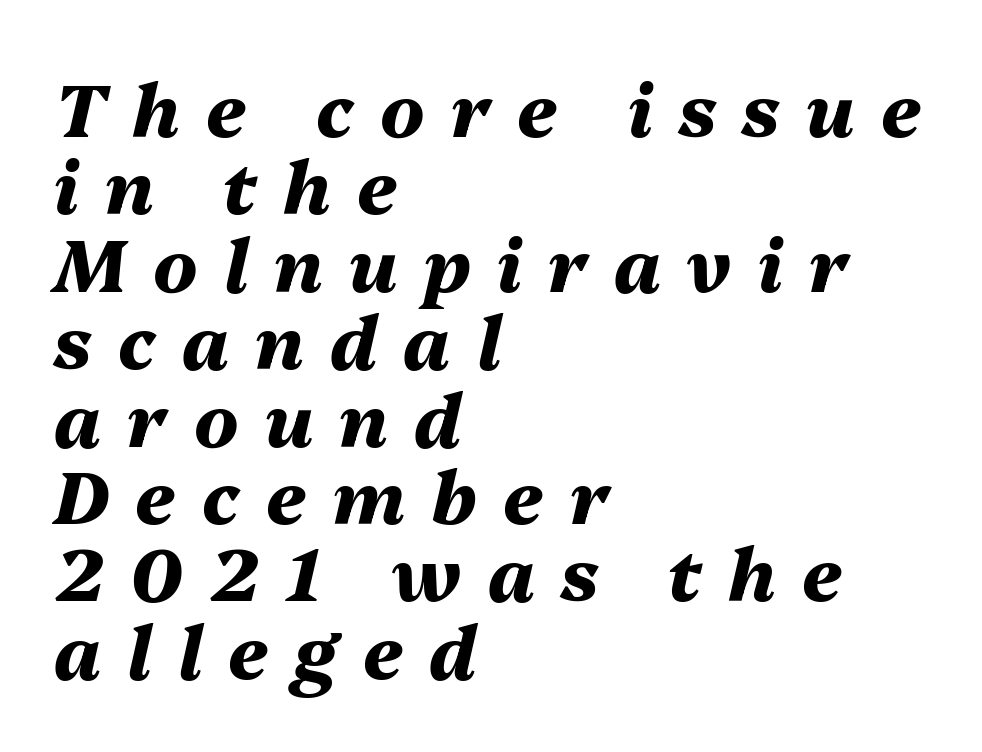
{"italic": "yes", "lean": "right", "slant_degrees": 13, "bold": "yes", "weight": "heavy", "width": "normal", "stroke_contrast": "medium", "x_height": "medium", "monospaced": "no", "underline": "no", "align": "left", "line_spacing": "tight", "line_spacing_ratio": 1.06, "letter_spacing": "wide", "letter_spacing_em": 0.36, "glyph_px": 73}
